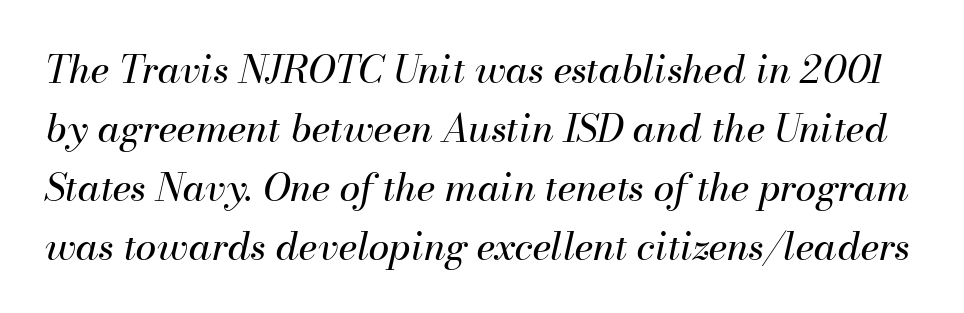
Q: Is the text bold? A: No.
Q: Is the text italic (slanted)? A: Yes, it leans right by about 13 degrees.
Q: Is the text underlined? A: No.
Q: Is the spacing between letters normal or unusually wide? A: Normal.
Q: Is the spacing between lines tight, normal or loose? A: Normal.
Q: Width (condensed, normal, or wide)? A: Normal.
Q: Stroke contrast? A: Medium.
Q: x-height? A: Small.
Q: Monospaced? A: No.
